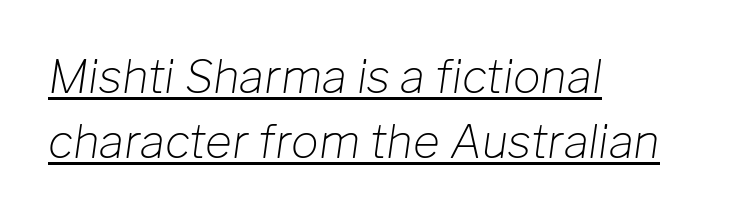
Q: Is the text bold? A: No.
Q: Is the text italic (slanted)? A: Yes, it leans right by about 8 degrees.
Q: Is the text underlined? A: Yes.
Q: How is the paragraph aligned? A: Left-aligned.
Q: Is the spacing between letters normal or unusually wide? A: Normal.
Q: Is the spacing between lines tight, normal or loose? A: Normal.
Q: Width (condensed, normal, or wide)? A: Normal.
Q: Stroke contrast? A: Low.
Q: x-height? A: Medium.
Q: Monospaced? A: No.
